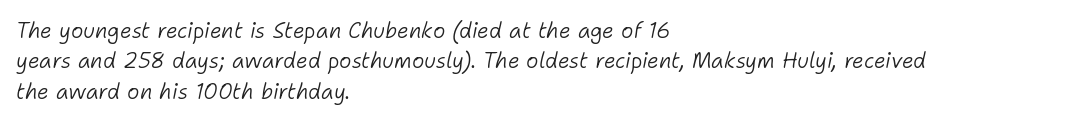
A classic flush-left, rag-right setting is used for this passage. Descender tails drop into unmarked territory. Stroke mass is kept to a normal reading level or below. Inter-character spacing is left at the font's built-in metrics.
